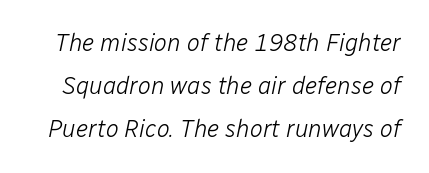
Q: Is the text bold? A: No.
Q: Is the text italic (slanted)? A: Yes, it leans right by about 12 degrees.
Q: Is the text underlined? A: No.
Q: Is the spacing between letters normal or unusually wide? A: Normal.
